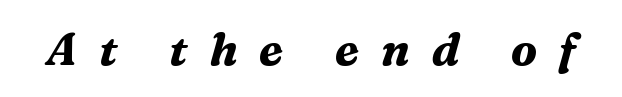
Chunky letters — that's bold for sure. This is serif lettering, the kind often seen in printed books. Note the varied advance widths — an 'i' is clearly narrower than an 'm'. The space beneath each line is pristine and unruled. This is oblique type, the kind used for emphasis or titles. Tracking here is generous; glyphs stand well apart from one another.
